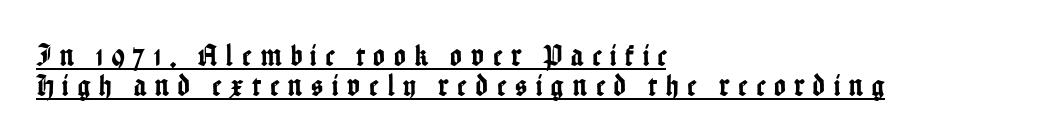
Italic? Not at all — the glyphs are vertical. Letterform terminals end flat and unadorned throughout the passage. Like a heading marked for emphasis, these lines bear an underscore. Leftover space on each line is placed entirely after the last word. The face used here is proportionally spaced, like ordinary book or web type. Caption: expanded tracking, letters set apart.
